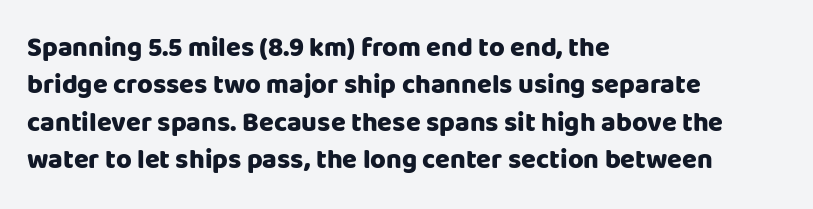
{"italic": "no", "bold": "yes", "underline": "no", "align": "left", "line_spacing": "normal", "line_spacing_ratio": 1.38, "letter_spacing": "normal", "letter_spacing_em": 0.0, "glyph_px": 27}
